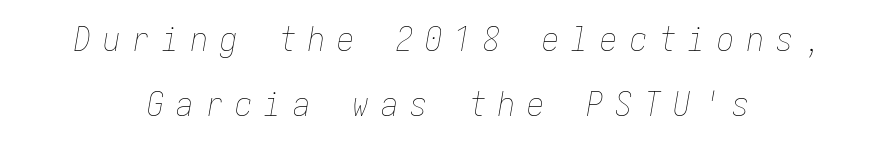
Q: Is the text bold? A: No.
Q: Is the text italic (slanted)? A: Yes, it leans right by about 10 degrees.
Q: Is the text underlined? A: No.
Q: How is the paragraph aligned? A: Centered.
Q: Is the spacing between letters normal or unusually wide? A: Unusually wide.
Q: Is the spacing between lines tight, normal or loose? A: Loose.
Q: Width (condensed, normal, or wide)? A: Condensed.
Q: Stroke contrast? A: Low.
Q: x-height? A: Medium.
